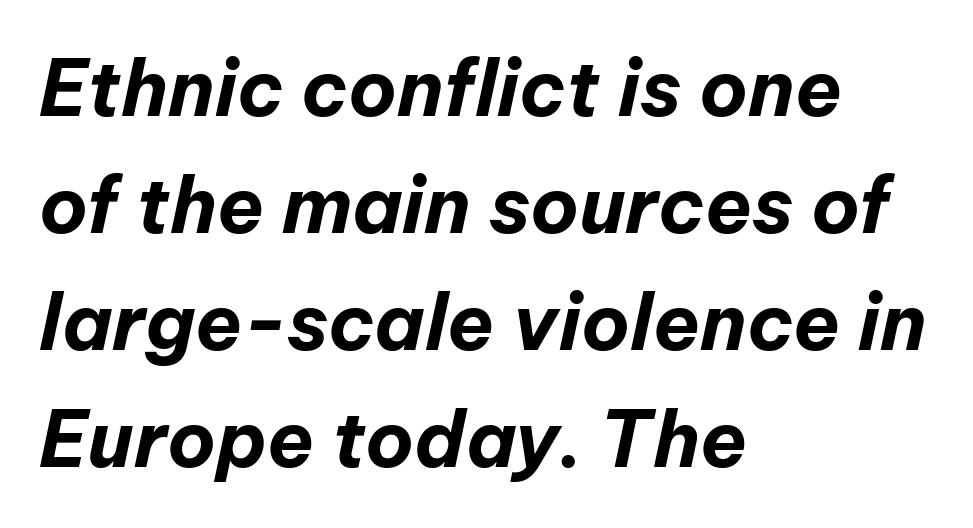
The words here are not underlined. Think of a printed novel: that variable character pitch is what you see here. Which margin do the lines hug? The left one — the right edge is uneven. Posture: slanted. Evenly set lines give the paragraph a standard silhouette. Look at the tracking — it's just the regular setting, nothing added.
